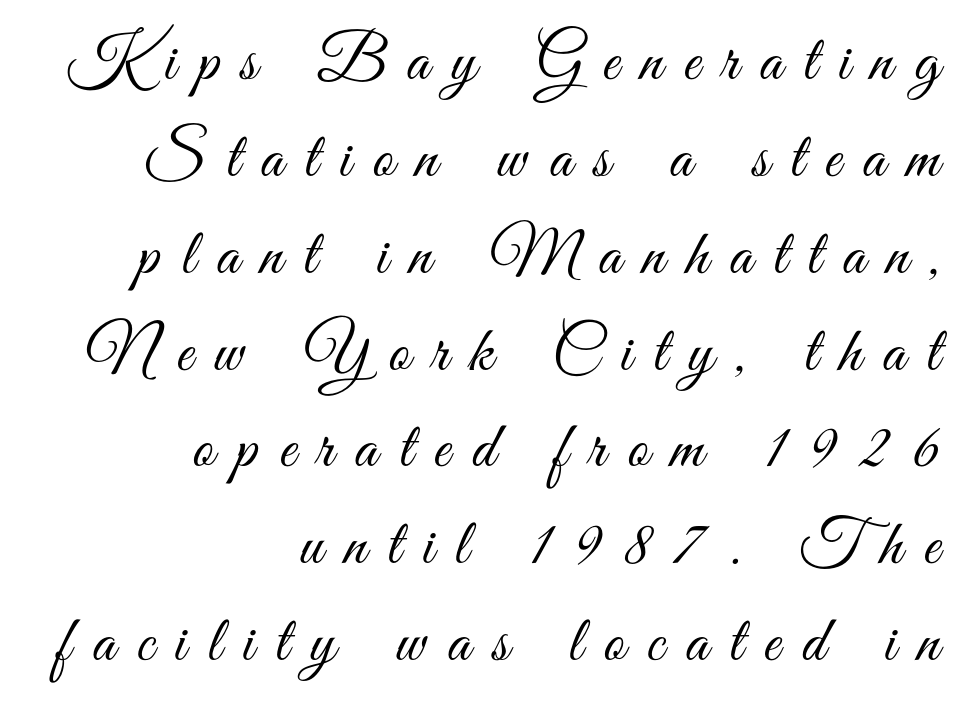
The image shows 65 px light, condensed sans-serif type; set right-aligned, normal line spacing (1.49x), unusually wide letter spacing (+0.33 em), not underlined; medium stroke contrast and a small x-height.
